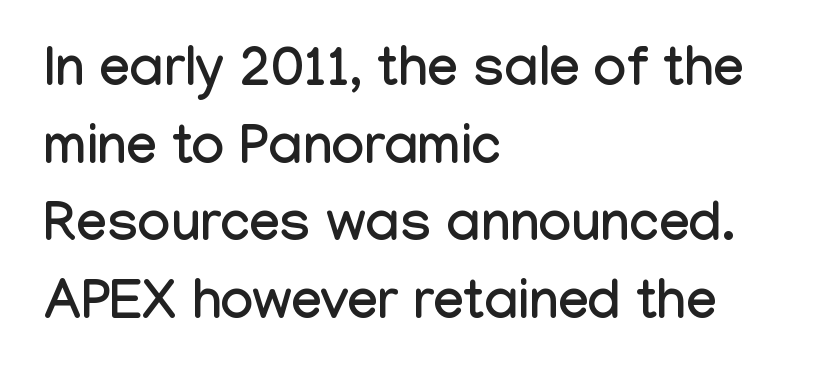
Q: Is the text italic (slanted)? A: No, it is upright.
Q: Is the typeface a serif or a sans-serif typeface? A: Sans-serif.
Q: Is the text underlined? A: No.
Q: How is the paragraph aligned? A: Left-aligned.
Q: Is the spacing between letters normal or unusually wide? A: Normal.
Q: Is the spacing between lines tight, normal or loose? A: Normal.
Q: Width (condensed, normal, or wide)? A: Condensed.
Q: Stroke contrast? A: Low.
Q: x-height? A: Medium.
Q: Monospaced? A: No.
